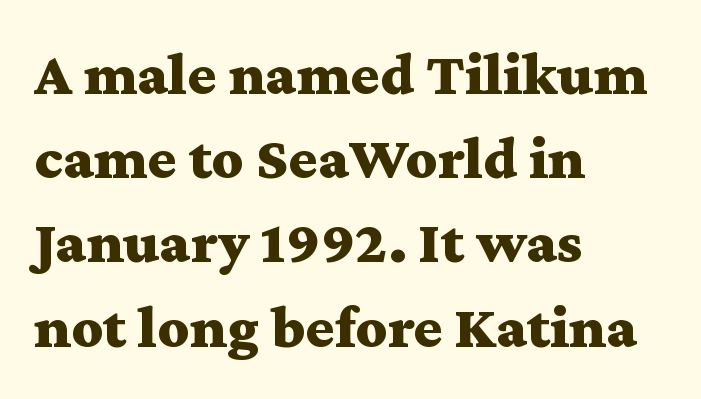
The image shows 61 px bold, wide serif type, upright; set left-aligned, normal line spacing (1.38x), normal letter spacing, not underlined; medium stroke contrast and a medium x-height.
